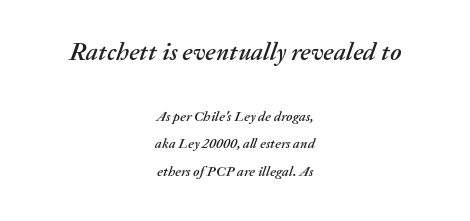
The image shows 25 px text type, italic (leaning right); set centered, loose line spacing (1.96x), normal letter spacing, not underlined; the first (top) block is 1.79x larger.
